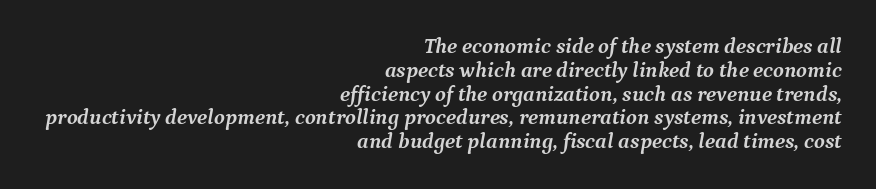
The image shows 22 px bold type, italic (leaning right); set right-aligned, tight line spacing (1.08x), normal letter spacing, not underlined.
